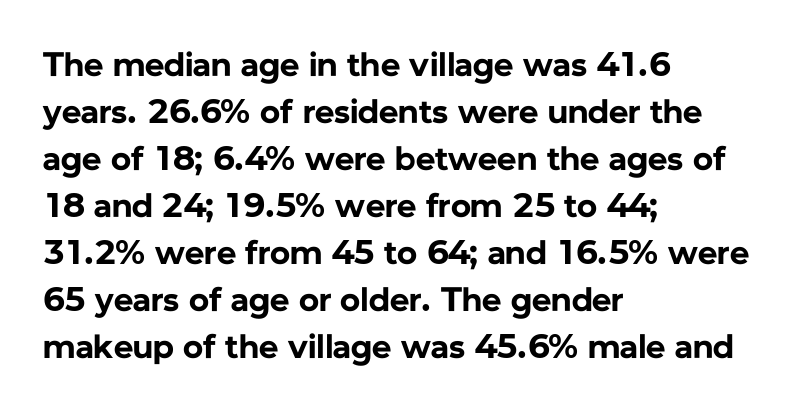
{"serif": "no", "italic": "no", "bold": "yes", "weight": "bold", "width": "normal", "stroke_contrast": "low", "x_height": "medium", "monospaced": "no", "underline": "no", "align": "left", "line_spacing": "normal", "line_spacing_ratio": 1.38, "letter_spacing": "normal", "letter_spacing_em": 0.0, "glyph_px": 34}
